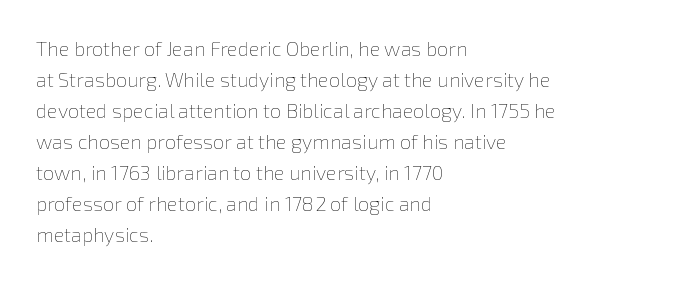
The image shows 20 px text type, upright; set left-aligned, normal line spacing (1.55x), normal letter spacing, not underlined.
